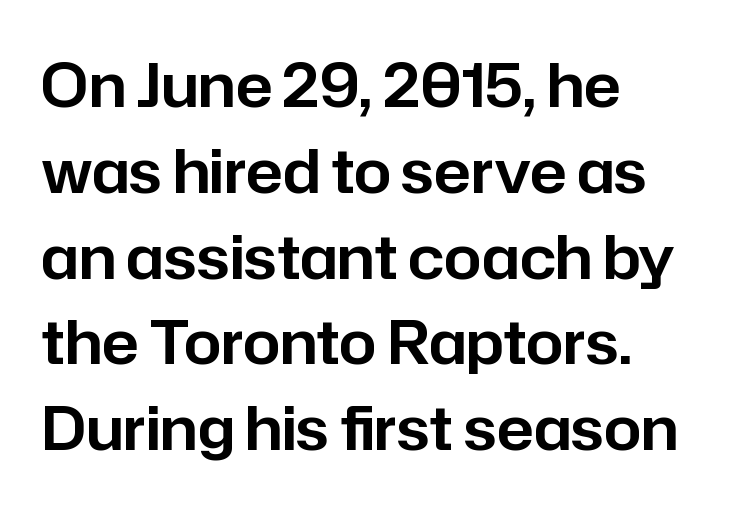
The image shows 60 px sans-serif type, upright; set left-aligned, normal line spacing (1.43x), normal letter spacing, not underlined; low stroke contrast and a medium x-height.
